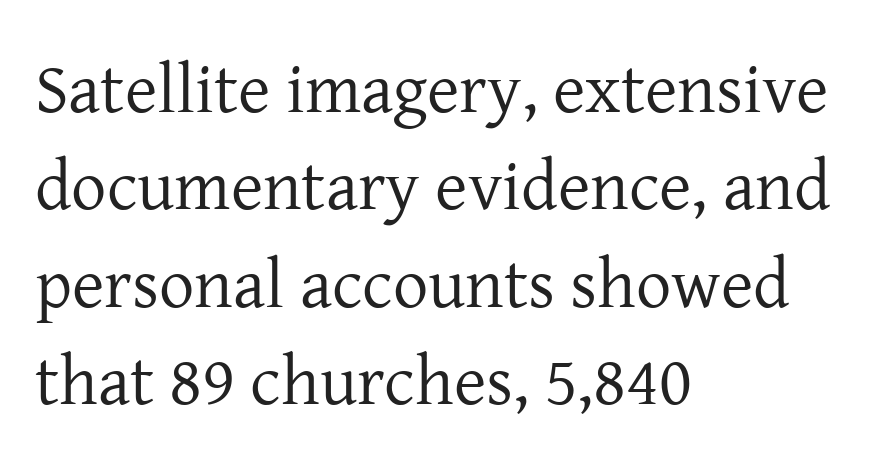
Q: Is the text bold? A: No.
Q: Is the text italic (slanted)? A: No, it is upright.
Q: Is the typeface a serif or a sans-serif typeface? A: Serif.
Q: Is the text underlined? A: No.
Q: How is the paragraph aligned? A: Left-aligned.
Q: Is the spacing between letters normal or unusually wide? A: Normal.
Q: Is the spacing between lines tight, normal or loose? A: Normal.
Q: Width (condensed, normal, or wide)? A: Normal.
Q: Stroke contrast? A: Low.
Q: x-height? A: Medium.
Q: Monospaced? A: No.
